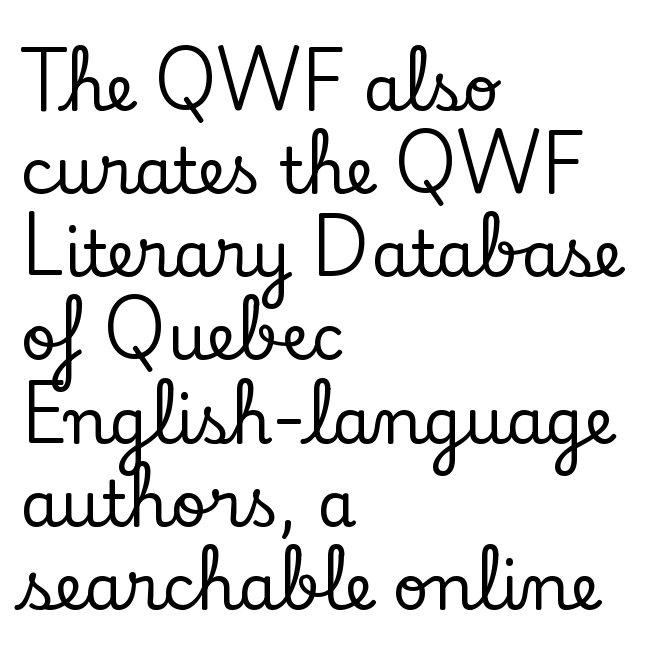
Q: Is the text italic (slanted)? A: No, it is upright.
Q: Is the text underlined? A: No.
Q: How is the paragraph aligned? A: Left-aligned.
Q: Is the spacing between letters normal or unusually wide? A: Normal.
Q: Is the spacing between lines tight, normal or loose? A: Normal.
Q: Width (condensed, normal, or wide)? A: Normal.
Q: Stroke contrast? A: Low.
Q: x-height? A: Small.
Q: Monospaced? A: No.
